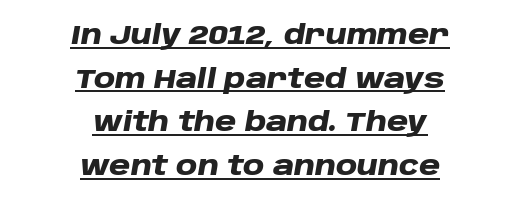
{"italic": "yes", "lean": "right", "slant_degrees": 10, "bold": "yes", "underline": "yes", "align": "center", "line_spacing": "normal", "line_spacing_ratio": 1.68, "letter_spacing": "normal", "letter_spacing_em": 0.0, "glyph_px": 26}
